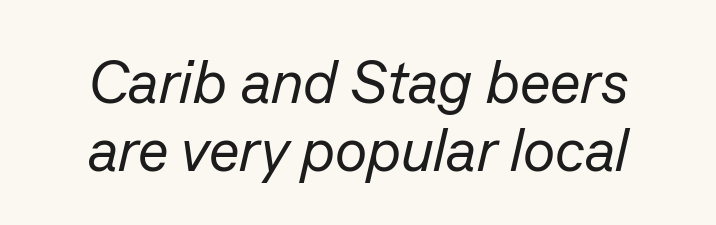
{"italic": "yes", "lean": "right", "slant_degrees": 13, "bold": "no", "weight": "regular", "width": "normal", "stroke_contrast": "low", "x_height": "medium", "monospaced": "no", "underline": "no", "line_spacing": "tight", "line_spacing_ratio": 1.13, "letter_spacing": "normal", "letter_spacing_em": 0.0, "glyph_px": 60}
